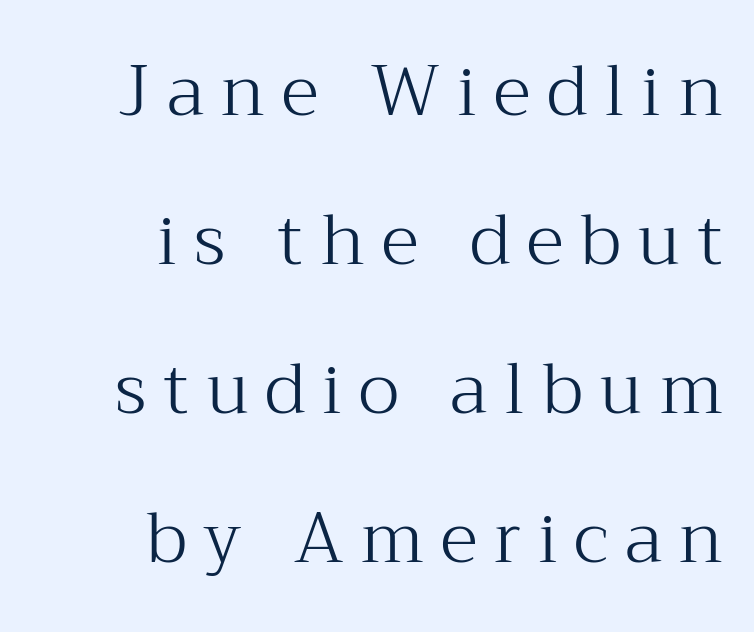
Q: Is the text bold? A: No.
Q: Is the text italic (slanted)? A: No, it is upright.
Q: Is the typeface a serif or a sans-serif typeface? A: Serif.
Q: Is the text underlined? A: No.
Q: How is the paragraph aligned? A: Right-aligned.
Q: Is the spacing between letters normal or unusually wide? A: Unusually wide.
Q: Is the spacing between lines tight, normal or loose? A: Loose.
Q: Width (condensed, normal, or wide)? A: Normal.
Q: Stroke contrast? A: Medium.
Q: x-height? A: Medium.
Q: Monospaced? A: No.
